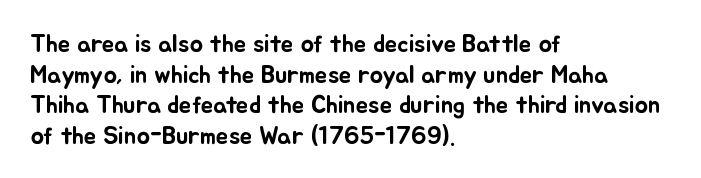
The image shows 25 px text type, upright; set left-aligned, line spacing 1.23x, normal letter spacing, not underlined.
